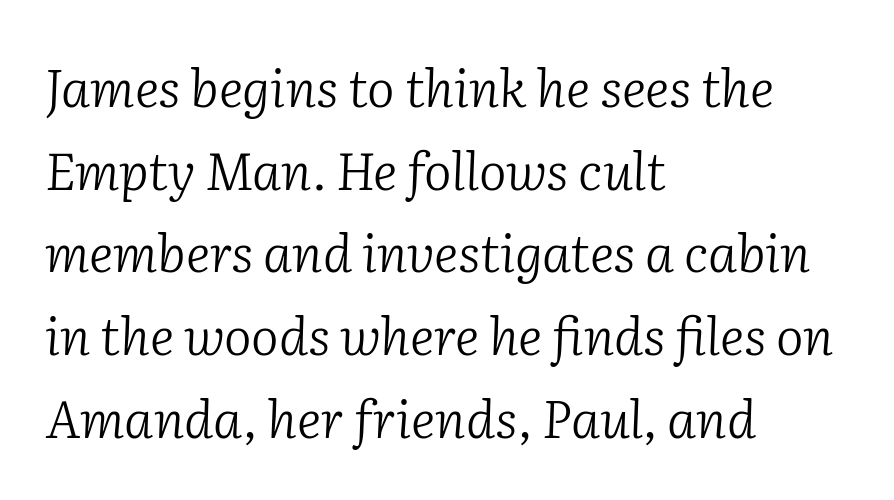
The image shows 52 px light serif type, italic (leaning right); set left-aligned, normal line spacing (1.59x), normal letter spacing, not underlined; low stroke contrast and a medium x-height.
